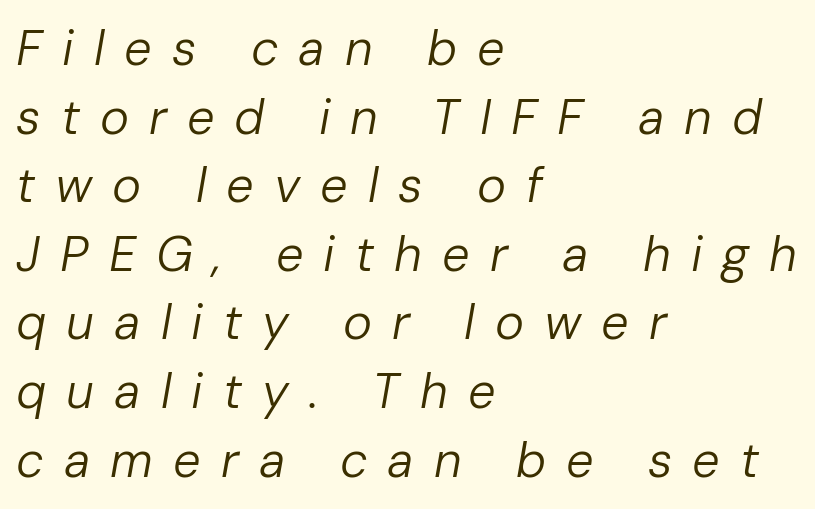
The image shows 49 px regular-weight type, italic (leaning right); set left-aligned, normal line spacing (1.4x), unusually wide letter spacing (+0.41 em), not underlined; low stroke contrast and a medium x-height.
